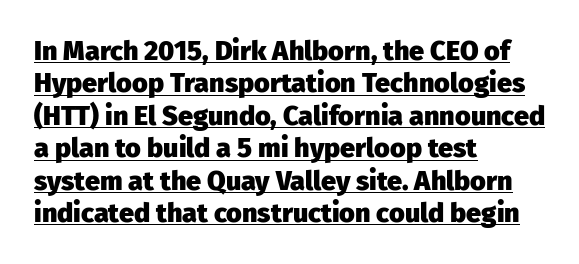
{"italic": "no", "bold": "yes", "underline": "yes", "align": "left", "line_spacing_ratio": 1.2, "letter_spacing": "normal", "letter_spacing_em": 0.0, "glyph_px": 27}
